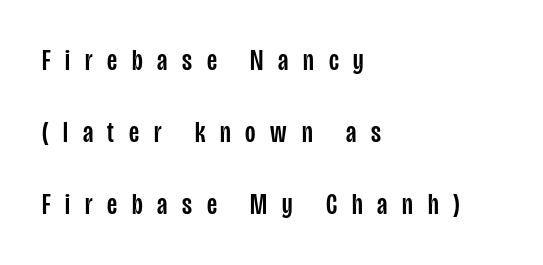
Q: Is the text italic (slanted)? A: No, it is upright.
Q: Is the typeface a serif or a sans-serif typeface? A: Sans-serif.
Q: Is the text underlined? A: No.
Q: How is the paragraph aligned? A: Left-aligned.
Q: Is the spacing between letters normal or unusually wide? A: Unusually wide.
Q: Is the spacing between lines tight, normal or loose? A: Loose.
Q: Width (condensed, normal, or wide)? A: Condensed.
Q: Stroke contrast? A: Low.
Q: x-height? A: Large.
Q: Monospaced? A: No.
